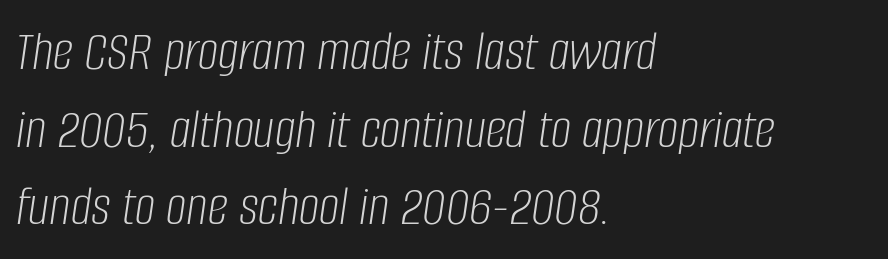
Character widths vary here, with narrow letters taking less room than wide ones. One glance says typical: line gaps are just what's usual. Typeset ragged right — the left edge is the straight one. Letters rest on an invisible, unmarked baseline. There is no visible air inserted between adjacent glyphs.
